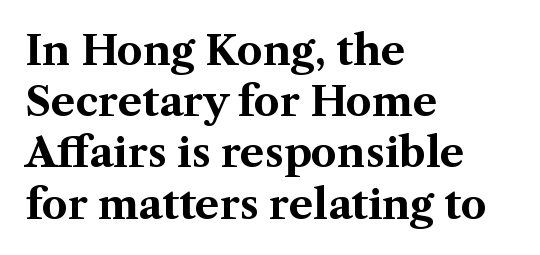
Inter-character spacing is left at the font's built-in metrics. Stroke thickness is high; the sample reads as a true bold. Reading down the block, your eye returns to a fixed left position each line. Characters remain perfectly vertical along every line. You could not count columns in this text — the font is proportionally spaced.
